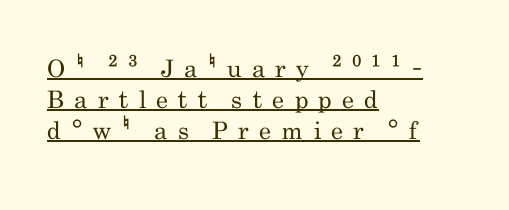
Q: Is the text bold? A: No.
Q: Is the text italic (slanted)? A: No, it is upright.
Q: Is the text underlined? A: Yes.
Q: How is the paragraph aligned? A: Left-aligned.
Q: Is the spacing between letters normal or unusually wide? A: Unusually wide.
Q: Is the spacing between lines tight, normal or loose? A: Normal.
